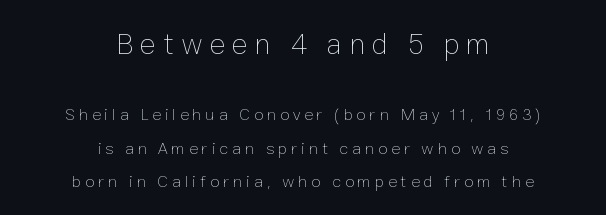
The image shows 30 px thin type, upright; set centered, loose line spacing (1.95x), unusually wide letter spacing (+0.23 em), not underlined; the first (top) block is 1.76x larger; low stroke contrast and a medium x-height.
